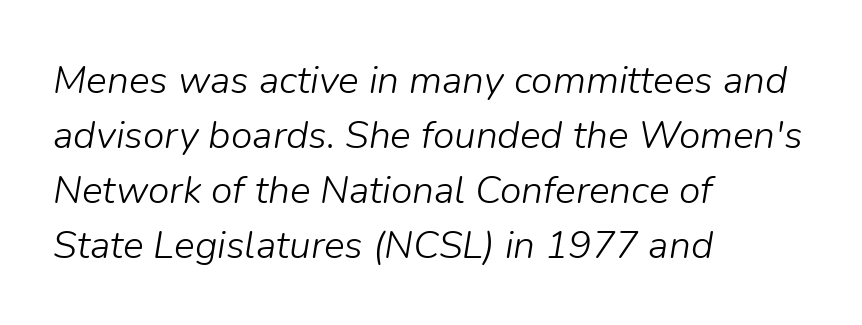
Here the glyphs are tracked normally, forming tight word shapes. Regarding leading, the lines here are spaced in the standard way. The rendering uses natural spacing where letterforms have individual widths. The font's italic variant was chosen for this text.
